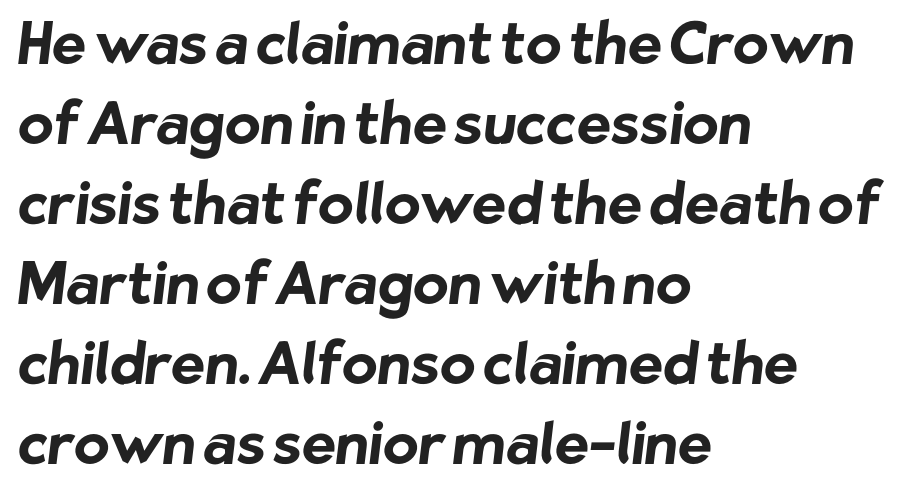
The image shows 58 px bold sans-serif type; set left-aligned, normal line spacing (1.38x), normal letter spacing, not underlined; low stroke contrast and a medium x-height.
